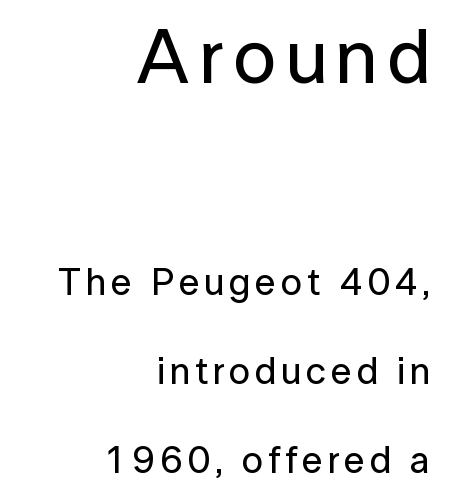
{"serif": "no", "italic": "no", "width": "normal", "stroke_contrast": "low", "x_height": "medium", "monospaced": "no", "underline": "no", "align": "right", "line_spacing": "loose", "line_spacing_ratio": 2.35, "larger_block": "first", "size_ratio": 2.03, "glyph_px": 77}
